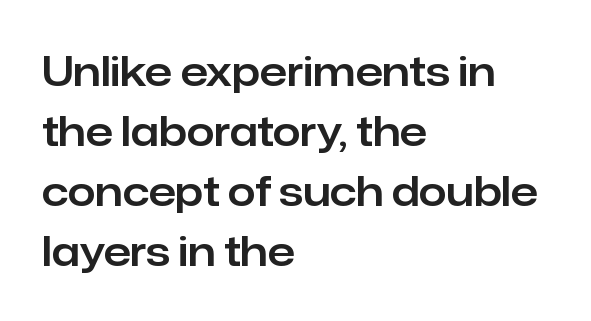
The image shows 40 px sans-serif type, upright; set left-aligned, normal line spacing (1.5x), normal letter spacing, not underlined; low stroke contrast and a medium x-height.
